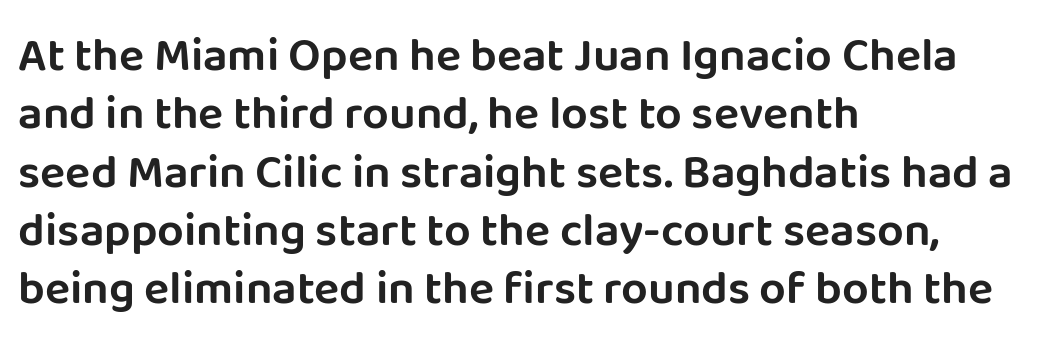
Each row of text sits above clean, open space. Tracking here is standard; glyphs follow each other at the usual distance. Looks like regular typesetting: each glyph gets only the width it needs. Every character sits straight up, as roman type does. Caption: multi-line text, flush left, ragged right.
